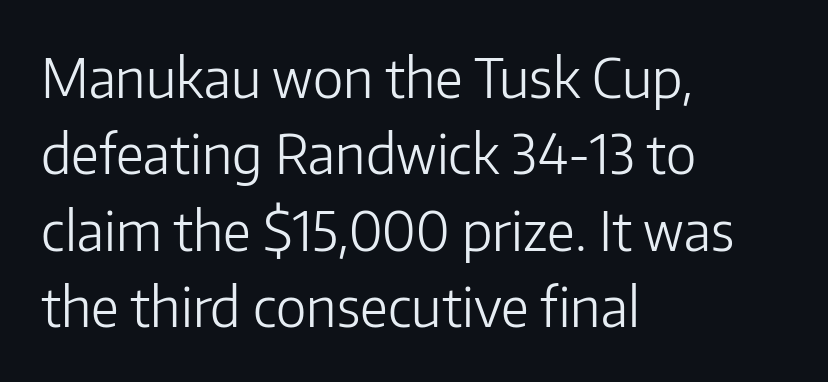
The image shows 55 px light sans-serif type, upright; set left-aligned, normal line spacing (1.39x), normal letter spacing, not underlined; low stroke contrast and a medium x-height.
